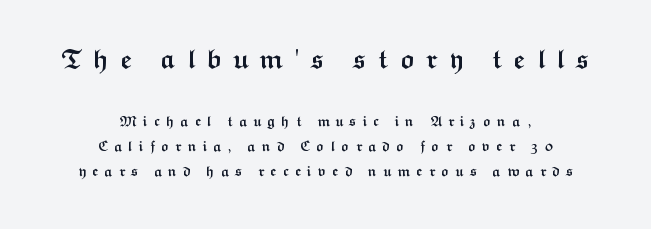
Q: Is the text bold? A: Yes.
Q: Is the text italic (slanted)? A: No, it is upright.
Q: Is the text underlined? A: No.
Q: How is the paragraph aligned? A: Centered.
Q: Is the spacing between letters normal or unusually wide? A: Unusually wide.
Q: Which block of text is set in a larger size, the first (top) or the second (bottom)? A: The first (top) one.
